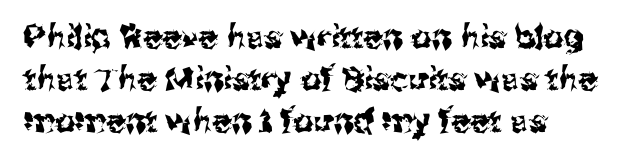
{"serif": "no", "italic": "no", "width": "normal", "stroke_contrast": "medium", "x_height": "medium", "monospaced": "no", "underline": "no", "align": "left", "line_spacing": "normal", "line_spacing_ratio": 1.32, "letter_spacing": "normal", "letter_spacing_em": 0.0, "glyph_px": 32}
